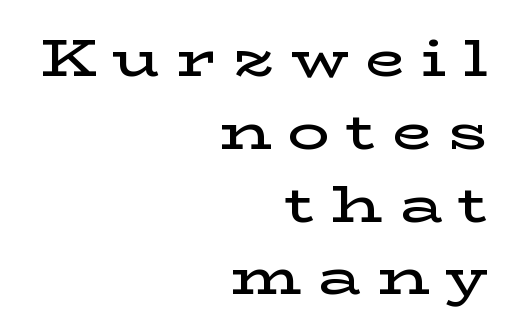
The image shows 52 px semibold, wide serif type, upright; set right-aligned, normal line spacing (1.4x), unusually wide letter spacing (+0.32 em), not underlined; low stroke contrast and a medium x-height.
